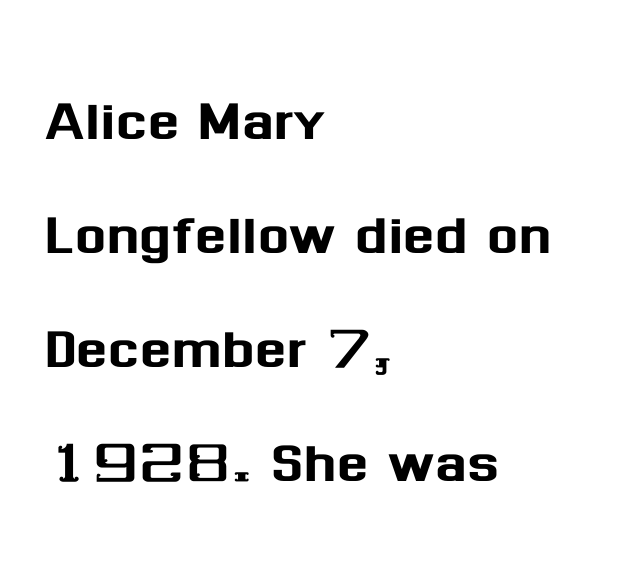
Q: Is the text italic (slanted)? A: No, it is upright.
Q: Is the typeface a serif or a sans-serif typeface? A: Sans-serif.
Q: Is the text underlined? A: No.
Q: How is the paragraph aligned? A: Left-aligned.
Q: Is the spacing between letters normal or unusually wide? A: Normal.
Q: Is the spacing between lines tight, normal or loose? A: Normal.
Q: Width (condensed, normal, or wide)? A: Normal.
Q: Stroke contrast? A: Medium.
Q: x-height? A: Medium.
Q: Monospaced? A: No.
